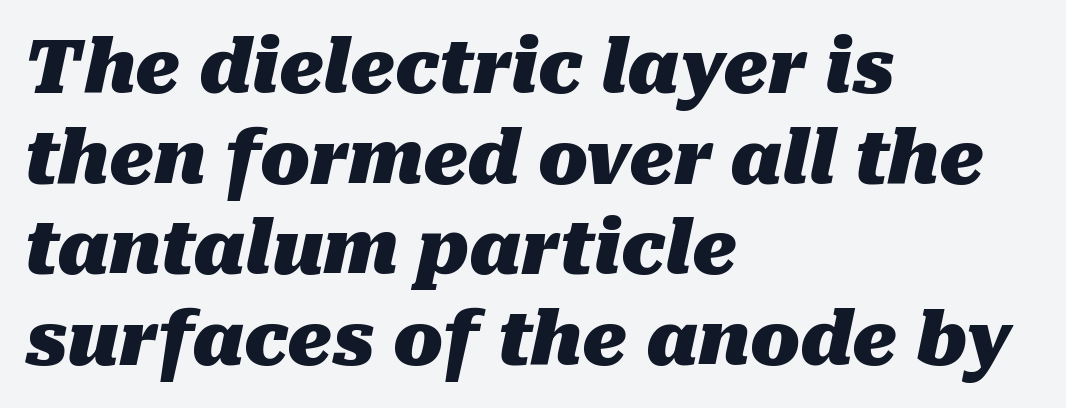
{"italic": "yes", "lean": "right", "slant_degrees": 10, "bold": "yes", "weight": "heavy", "width": "normal", "stroke_contrast": "medium", "x_height": "medium", "monospaced": "no", "underline": "no", "align": "left", "line_spacing_ratio": 1.24, "letter_spacing": "normal", "letter_spacing_em": 0.0, "glyph_px": 73}
